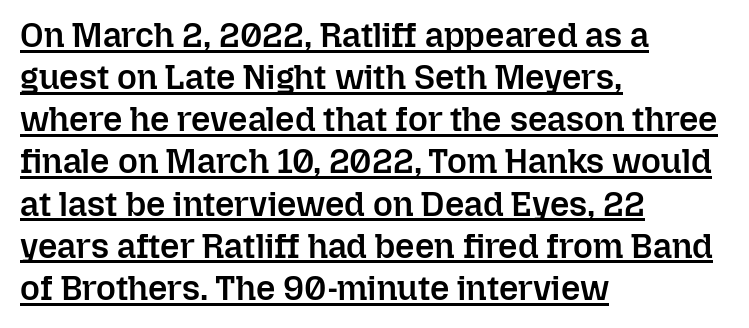
Q: Is the text bold? A: Semi-bold.
Q: Is the text italic (slanted)? A: No, it is upright.
Q: Is the text underlined? A: Yes.
Q: How is the paragraph aligned? A: Left-aligned.
Q: Is the spacing between letters normal or unusually wide? A: Normal.
Q: Width (condensed, normal, or wide)? A: Normal.
Q: Stroke contrast? A: Low.
Q: x-height? A: Medium.
Q: Monospaced? A: No.
